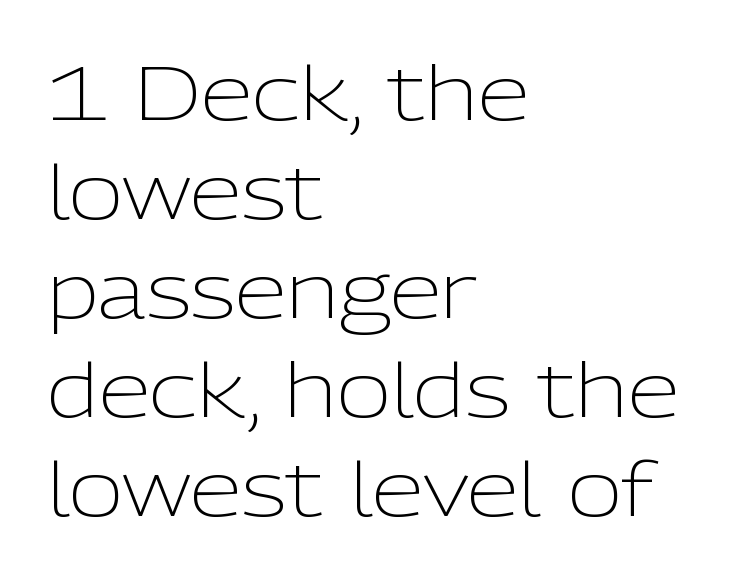
The image shows 75 px light sans-serif type, upright; set left-aligned, normal line spacing (1.32x), normal letter spacing, not underlined; low stroke contrast and a medium x-height.
